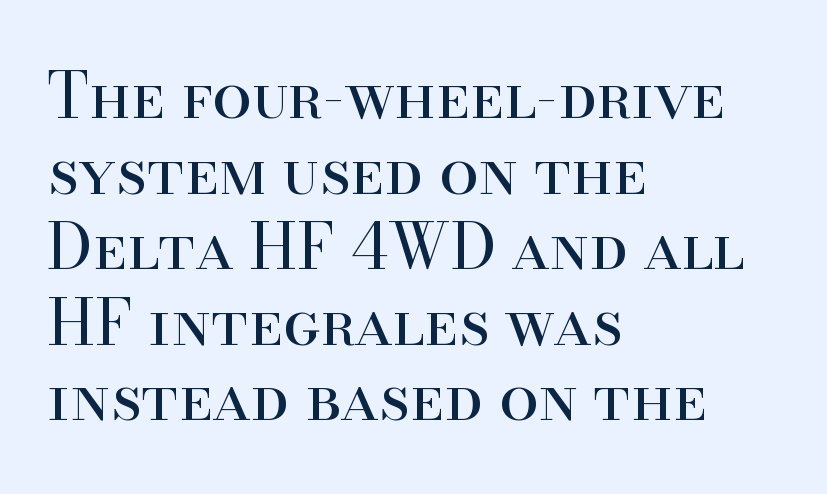
Spacing verdict: proportional, widths tailored to each character. All the whitespace from short lines collects on the right. The text was rendered using a seriffed face with decorative stroke endings. Tracking value appears to be zero — textbook default spacing.
